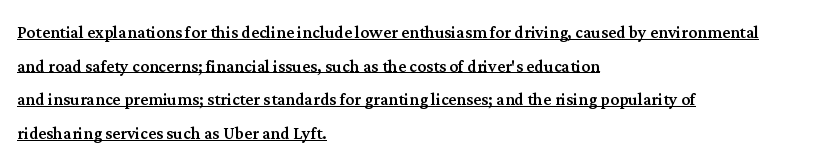
Characters remain perfectly vertical along every line. Letter spacing: default. A normal amount of white space separates one row of letters from the next. Caption: lettering with a line underneath. Short and long lines alike share a common starting point at left.
